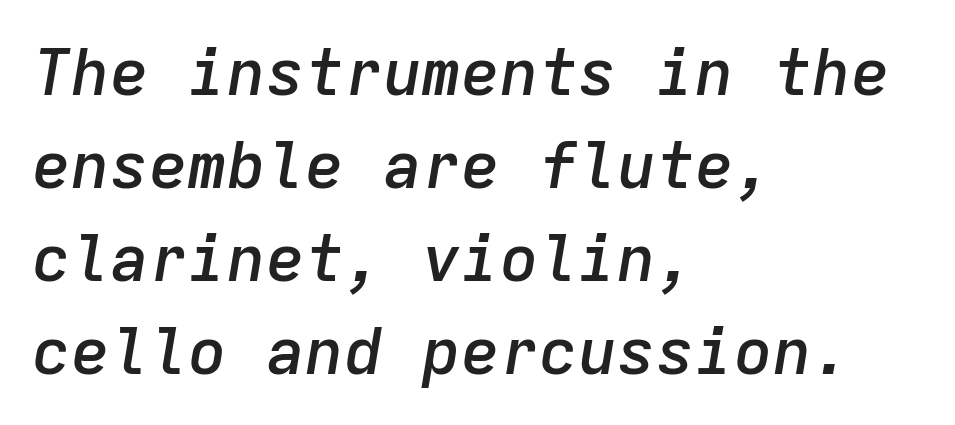
The image shows 65 px semibold type, italic (leaning right), monospaced; set left-aligned, normal line spacing (1.43x), normal letter spacing, not underlined; low stroke contrast and a medium x-height.
